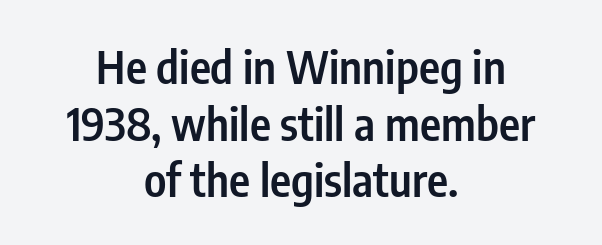
{"serif": "no", "italic": "no", "bold": "semi", "weight": "semibold", "width": "condensed", "stroke_contrast": "low", "x_height": "medium", "monospaced": "no", "underline": "no", "align": "center", "line_spacing": "normal", "line_spacing_ratio": 1.26, "letter_spacing": "normal", "letter_spacing_em": 0.0, "glyph_px": 45}
